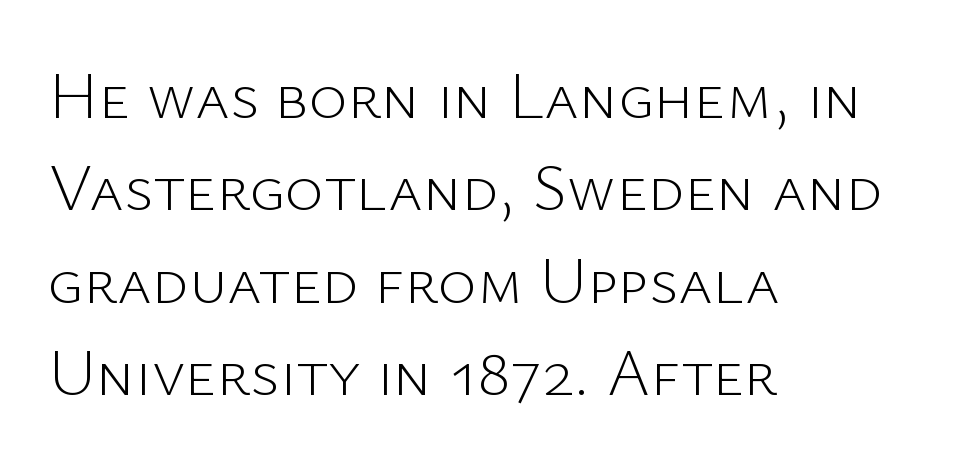
Regular leading. Visually the block forms a straight wall on the left and a jagged coastline on the right. Look at the bottom of the vertical strokes: they stop flat, with no serifs. The face used here is proportionally spaced, like ordinary book or web type. Ink coverage per letter is moderate at most.
